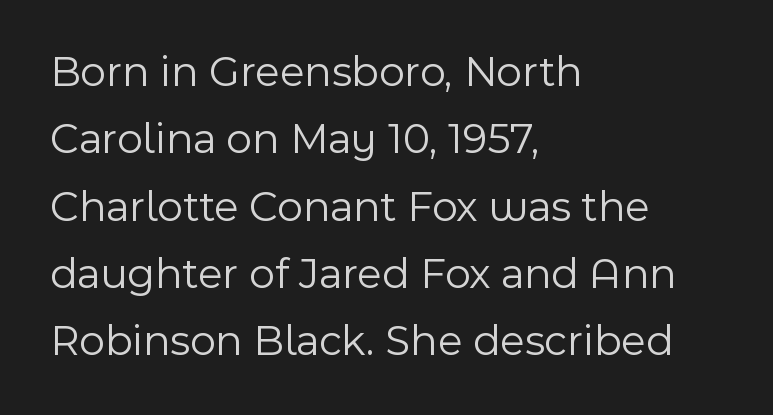
Q: Is the text bold? A: No.
Q: Is the text italic (slanted)? A: No, it is upright.
Q: Is the typeface a serif or a sans-serif typeface? A: Sans-serif.
Q: Is the text underlined? A: No.
Q: How is the paragraph aligned? A: Left-aligned.
Q: Is the spacing between letters normal or unusually wide? A: Normal.
Q: Is the spacing between lines tight, normal or loose? A: Normal.
Q: Width (condensed, normal, or wide)? A: Normal.
Q: x-height? A: Medium.
Q: Monospaced? A: No.
